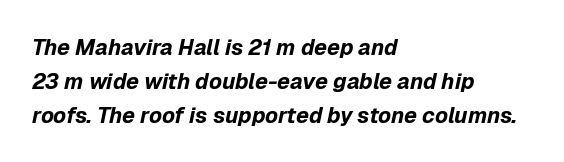
{"italic": "yes", "lean": "right", "slant_degrees": 12, "bold": "yes", "underline": "no", "align": "left", "line_spacing": "normal", "line_spacing_ratio": 1.54, "letter_spacing": "normal", "letter_spacing_em": 0.0, "glyph_px": 22}
